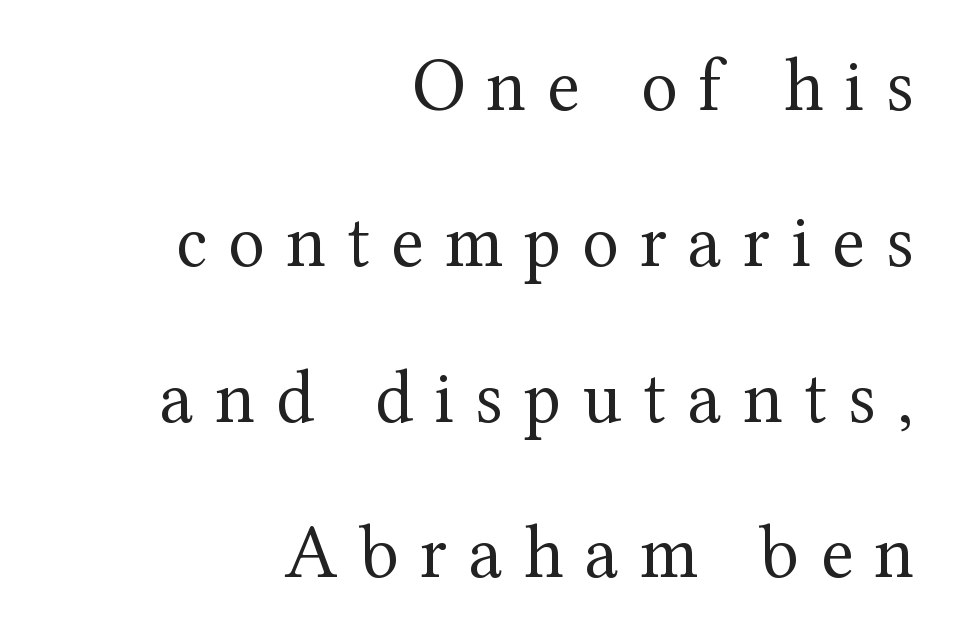
The image shows 76 px regular-weight serif type, upright; set right-aligned, loose line spacing (2.05x), unusually wide letter spacing (+0.28 em), not underlined; medium stroke contrast and a medium x-height.
